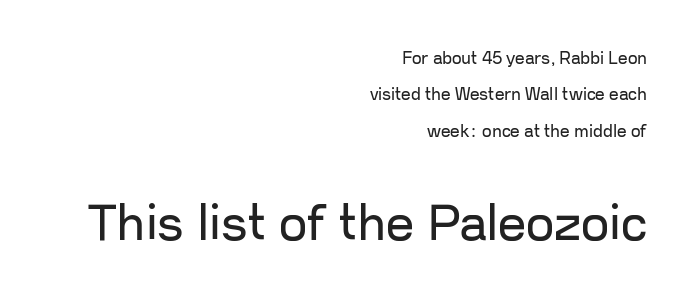
{"serif": "no", "italic": "no", "bold": "no", "weight": "regular", "width": "normal", "stroke_contrast": "low", "x_height": "medium", "monospaced": "no", "underline": "no", "align": "right", "line_spacing": "loose", "line_spacing_ratio": 2.14, "letter_spacing": "normal", "letter_spacing_em": 0.0, "larger_block": "second", "size_ratio": 2.94, "glyph_px": 50}
